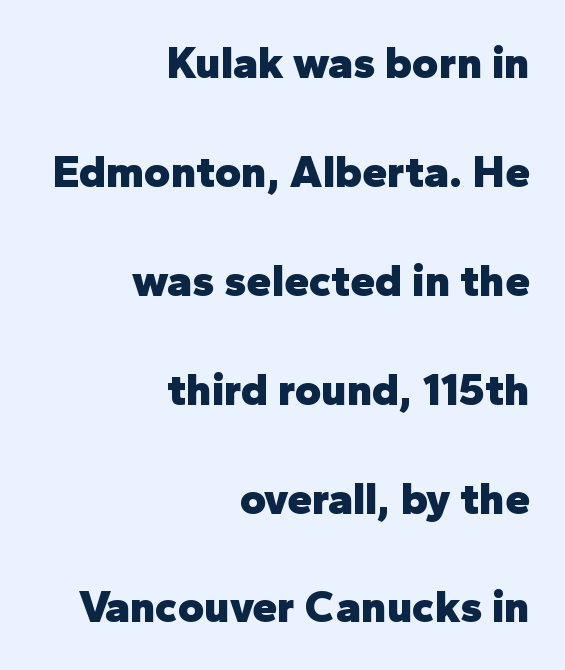
The image shows 45 px heavy sans-serif type, upright; set right-aligned, loose line spacing (2.42x), normal letter spacing, not underlined; low stroke contrast and a medium x-height.
